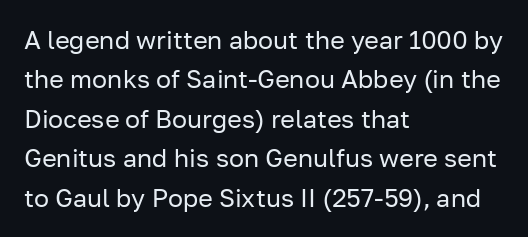
{"italic": "no", "bold": "no", "underline": "no", "align": "left", "line_spacing": "normal", "line_spacing_ratio": 1.58, "letter_spacing": "normal", "letter_spacing_em": 0.0, "glyph_px": 25}
